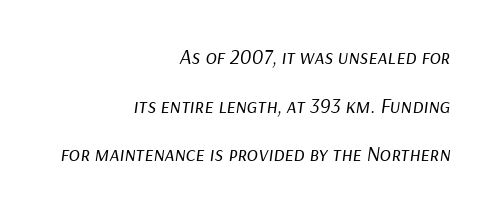
{"italic": "yes", "lean": "right", "slant_degrees": 9, "bold": "no", "underline": "no", "align": "right", "line_spacing": "loose", "line_spacing_ratio": 2.32, "letter_spacing": "normal", "letter_spacing_em": 0.0, "glyph_px": 21}
